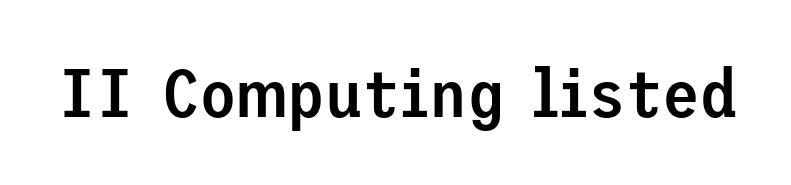
The lettering holds an erect, upright posture throughout. The space directly below the letters is spotless. Examine the stroke ends and you'll find no serifs. In terms of weight, the rendering is demibold, just under bold. How are the letters spaced? Ordinarily, with no added tracking.
